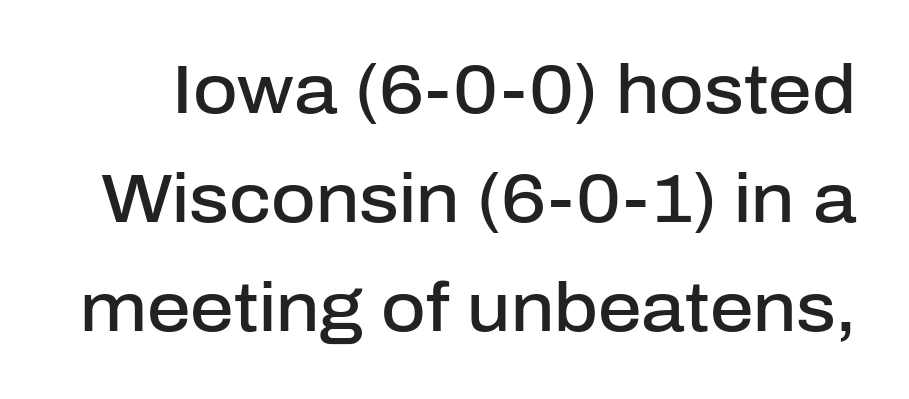
Q: Is the text bold? A: Semi-bold.
Q: Is the text italic (slanted)? A: No, it is upright.
Q: Is the typeface a serif or a sans-serif typeface? A: Sans-serif.
Q: Is the text underlined? A: No.
Q: Is the spacing between letters normal or unusually wide? A: Normal.
Q: Is the spacing between lines tight, normal or loose? A: Normal.
Q: Width (condensed, normal, or wide)? A: Normal.
Q: Stroke contrast? A: Low.
Q: x-height? A: Medium.
Q: Monospaced? A: No.
